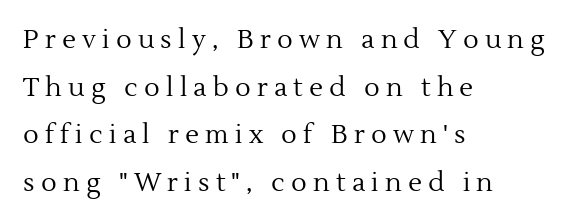
Q: Is the text bold? A: No.
Q: Is the text italic (slanted)? A: No, it is upright.
Q: Is the text underlined? A: No.
Q: How is the paragraph aligned? A: Left-aligned.
Q: Is the spacing between letters normal or unusually wide? A: Unusually wide.
